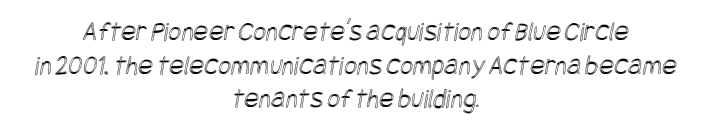
The image shows 28 px condensed type; set centered, line spacing 1.2x, normal letter spacing, not underlined; a large x-height.
